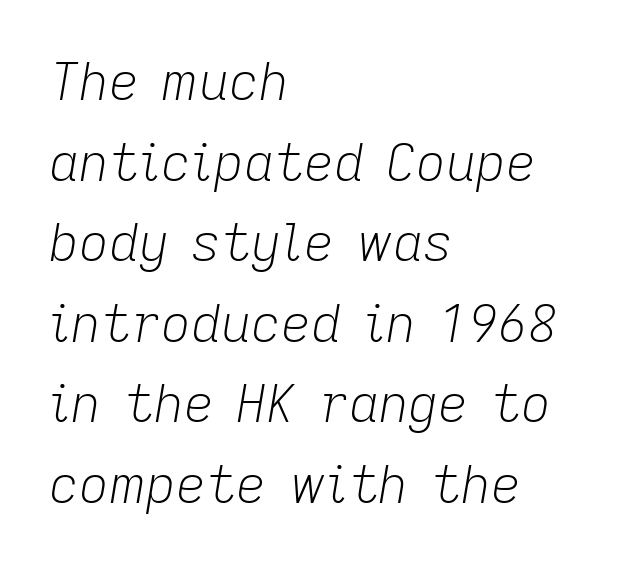
{"italic": "yes", "lean": "right", "slant_degrees": 9, "bold": "no", "weight": "light", "width": "normal", "stroke_contrast": "low", "x_height": "medium", "monospaced": "no", "underline": "no", "align": "left", "line_spacing": "normal", "line_spacing_ratio": 1.55, "letter_spacing": "normal", "letter_spacing_em": 0.0, "glyph_px": 52}
